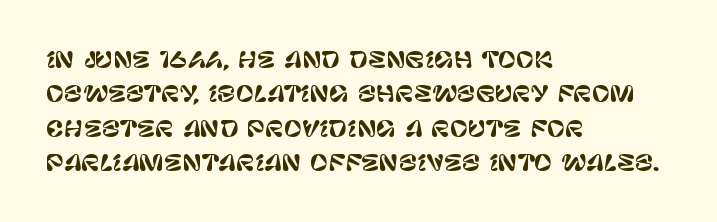
The image shows 22 px text type; set left-aligned, normal line spacing (1.56x), normal letter spacing, not underlined.
